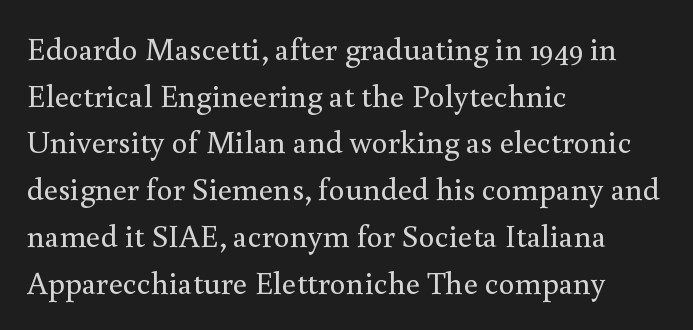
The text block is weighted toward the left margin, trailing off unevenly rightward. Rendered with straight, roman letterforms. Students, observe: this is what conventionally led text looks like. The rendering shows small feet on the letterforms — a serif design.
